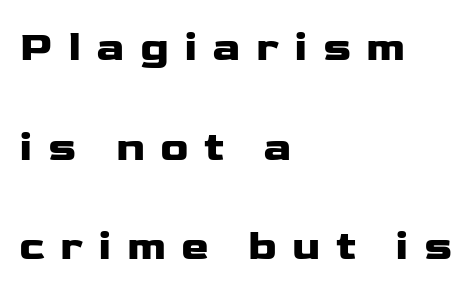
The specimen omits any rule beneath the text block's lines. The text was rendered using a sans face with plain stroke endings. Widely set lines give the paragraph a tall, airy silhouette. The horizontal fit of the characters is loose and conspicuously gappy.
